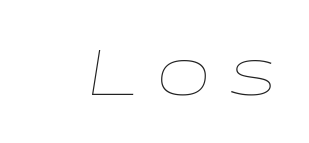
The image shows 64 px thin, wide type, italic (leaning right); set unusually wide letter spacing (+0.31 em), not underlined; low stroke contrast and a medium x-height.
